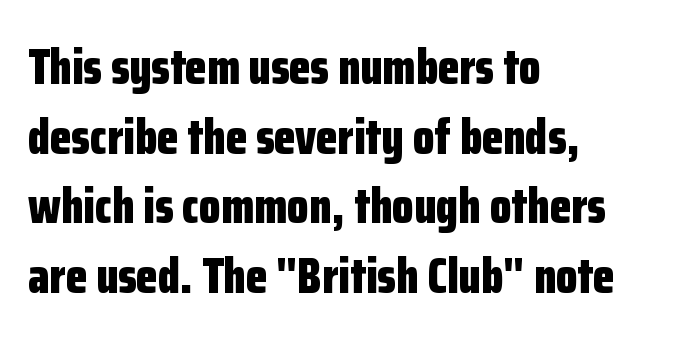
In terms of weight, the rendering is a true, heavy bold. Unlike italic type, these characters show no tilt at all. Typeset ragged right — the left edge is the straight one. The strip under each line holds only bare page. The glyphs in this specimen are sans serif.
